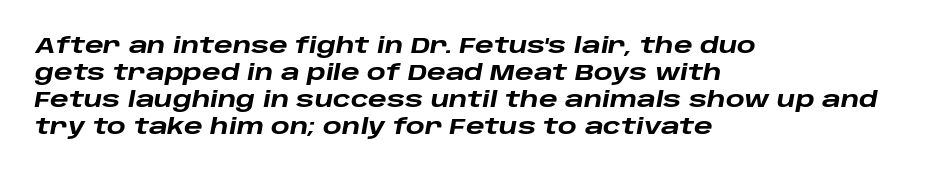
The image shows 22 px bold type, italic (leaning right); set left-aligned, line spacing 1.23x, normal letter spacing, not underlined.
